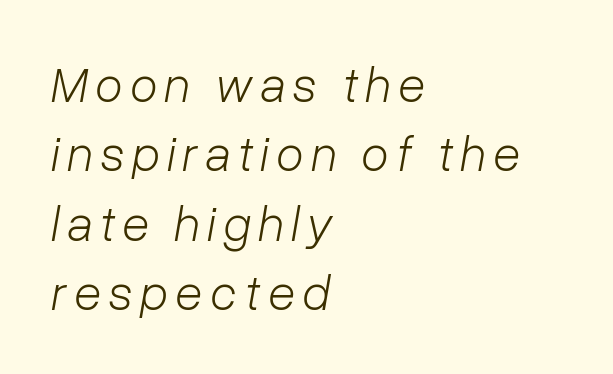
{"italic": "yes", "lean": "right", "slant_degrees": 10, "bold": "no", "weight": "light", "width": "normal", "stroke_contrast": "low", "x_height": "medium", "monospaced": "no", "underline": "no", "align": "left", "line_spacing": "normal", "line_spacing_ratio": 1.39, "glyph_px": 50}
